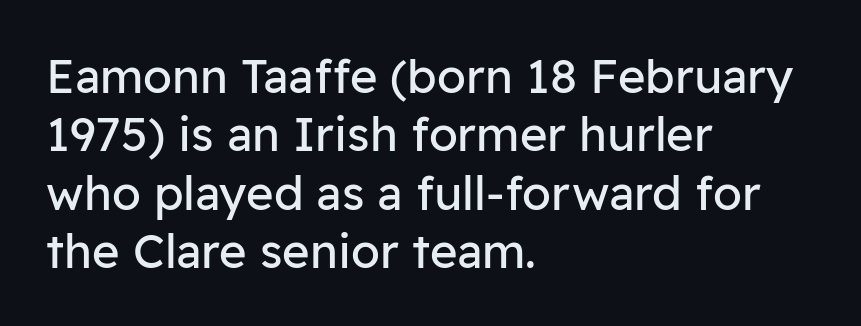
The image shows 47 px regular-weight sans-serif type, upright; set left-aligned, line spacing 1.24x, normal letter spacing, not underlined; low stroke contrast and a medium x-height.
